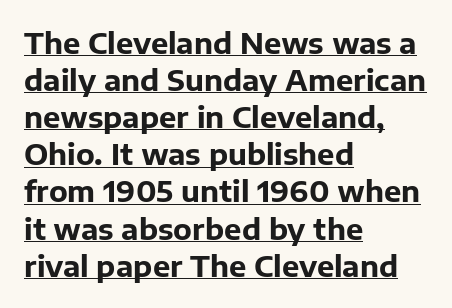
The image shows 29 px bold sans-serif type, upright; set left-aligned, normal line spacing (1.28x), normal letter spacing, underlined; low stroke contrast and a medium x-height.
